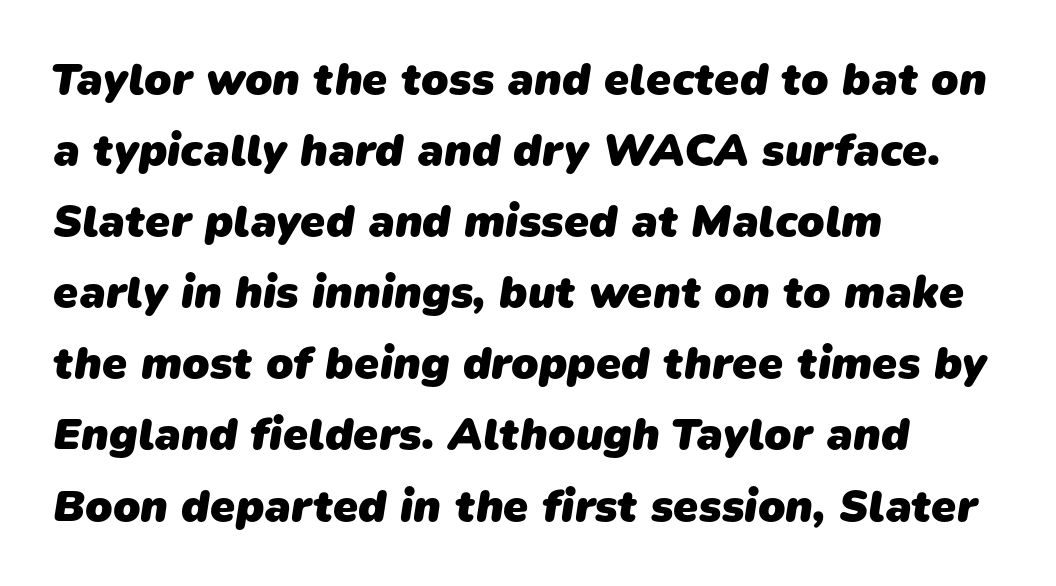
The image shows 45 px heavy sans-serif type; set left-aligned, normal line spacing (1.58x), normal letter spacing, not underlined; low stroke contrast and a medium x-height.
